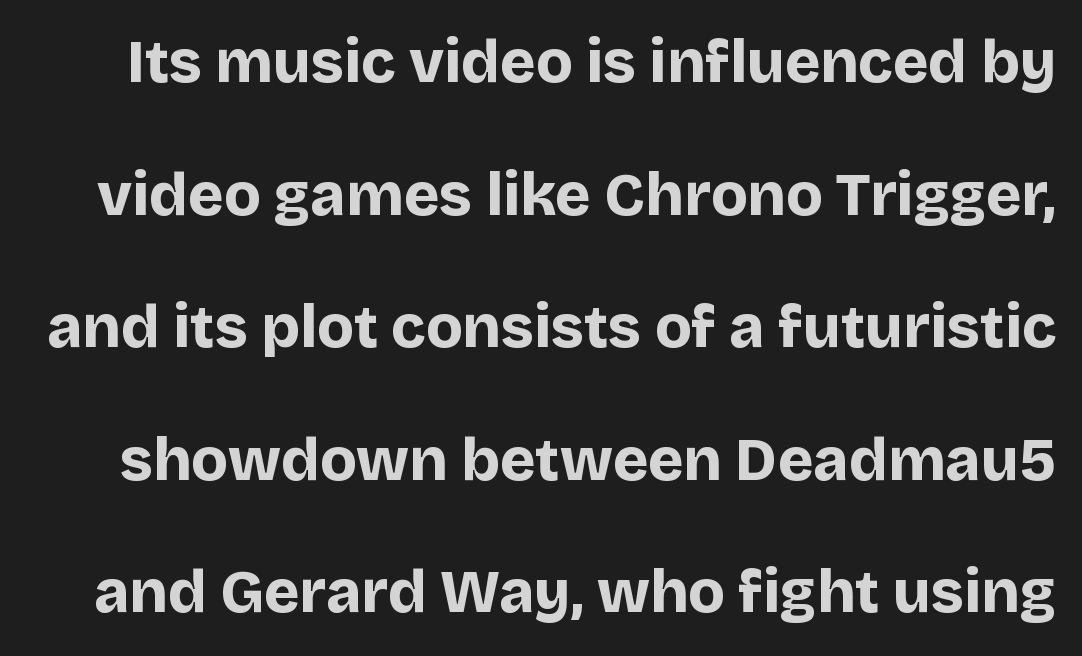
The letters advance in unequal steps, a hallmark of proportional type. Loosely led — the rows are spread out. Chunky letters — that's bold for sure. The rendering shows plain stroke endings on the letterforms — a sans-serif design. Nobody touched the tracking dial on this one.
